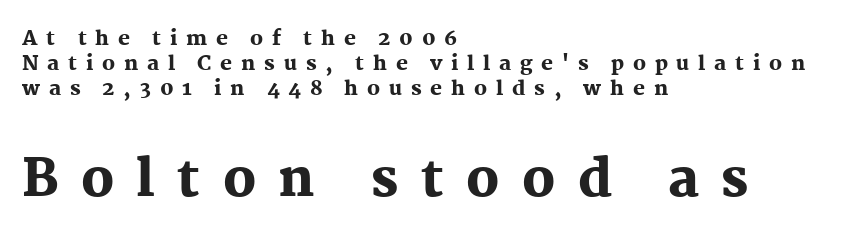
Emphasis by weight is at full strength: bold. Between these two stacked blocks, the lower one wins on size. Quick note: underline off. Reading down the column, the eye jumps a familiar distance to each next line. Spacing verdict: proportional, widths tailored to each character.
